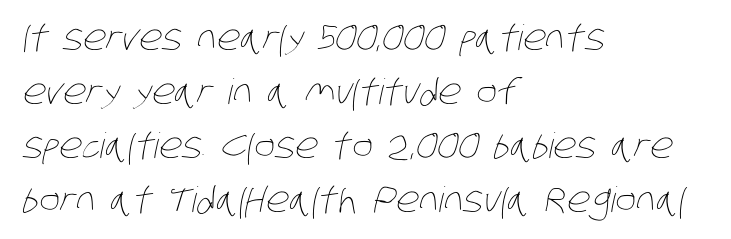
Q: Is the text bold? A: No.
Q: Is the text underlined? A: No.
Q: How is the paragraph aligned? A: Left-aligned.
Q: Is the spacing between letters normal or unusually wide? A: Normal.
Q: Is the spacing between lines tight, normal or loose? A: Normal.
Q: Width (condensed, normal, or wide)? A: Condensed.
Q: Stroke contrast? A: Low.
Q: x-height? A: Large.
Q: Monospaced? A: No.
